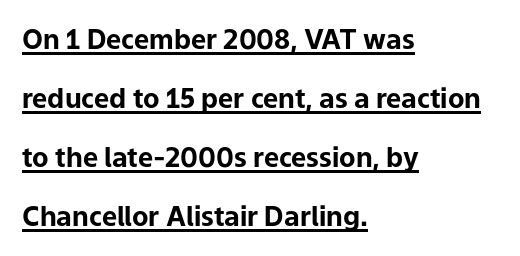
{"italic": "no", "bold": "yes", "underline": "yes", "align": "left", "line_spacing": "loose", "line_spacing_ratio": 2.19, "letter_spacing": "normal", "letter_spacing_em": 0.0, "glyph_px": 27}
